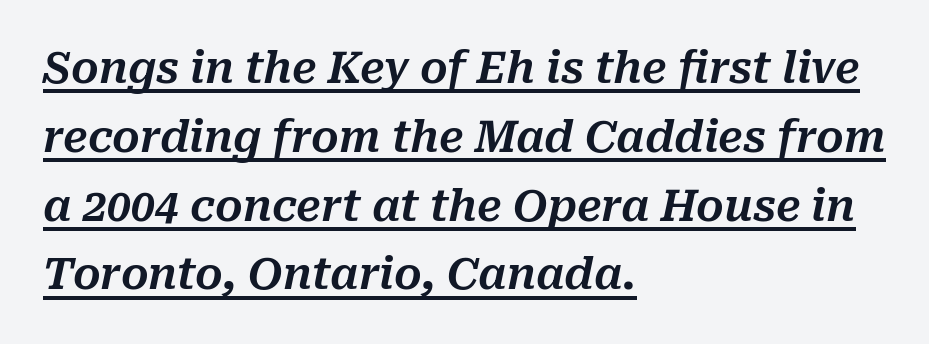
Q: Is the text italic (slanted)? A: Yes, it leans right by about 10 degrees.
Q: Is the text underlined? A: Yes.
Q: How is the paragraph aligned? A: Left-aligned.
Q: Is the spacing between letters normal or unusually wide? A: Normal.
Q: Is the spacing between lines tight, normal or loose? A: Normal.
Q: Width (condensed, normal, or wide)? A: Normal.
Q: Stroke contrast? A: Medium.
Q: x-height? A: Medium.
Q: Monospaced? A: No.
